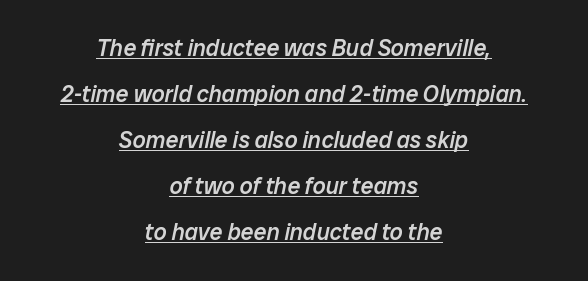
The image shows 23 px text type, italic (leaning right); set centered, loose line spacing (2.0x), normal letter spacing, underlined.
